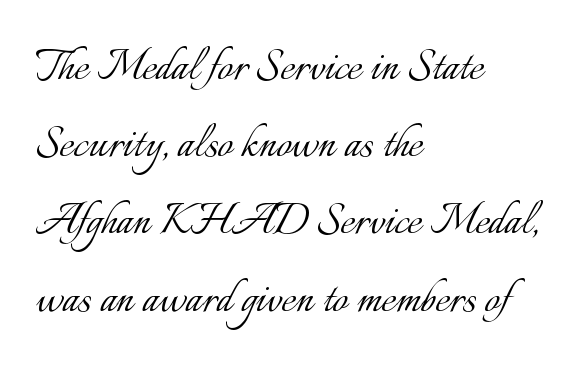
{"bold": "no", "weight": "light", "width": "normal", "stroke_contrast": "low", "x_height": "small", "monospaced": "no", "underline": "no", "align": "left", "line_spacing": "normal", "line_spacing_ratio": 1.43, "letter_spacing": "normal", "letter_spacing_em": 0.0, "glyph_px": 54}
